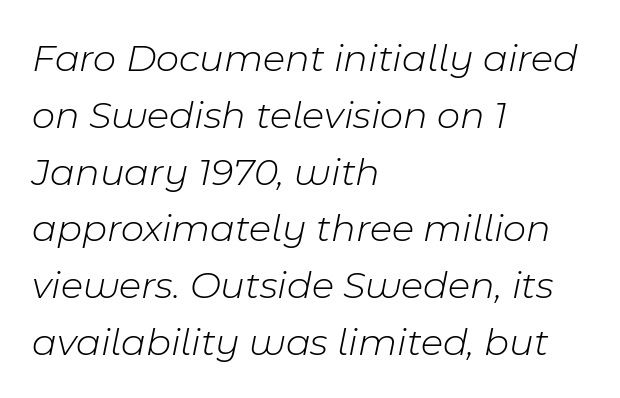
{"italic": "yes", "lean": "right", "slant_degrees": 11, "bold": "no", "weight": "light", "width": "normal", "stroke_contrast": "low", "x_height": "medium", "monospaced": "no", "underline": "no", "align": "left", "line_spacing": "normal", "line_spacing_ratio": 1.42, "letter_spacing": "normal", "letter_spacing_em": 0.0, "glyph_px": 40}
